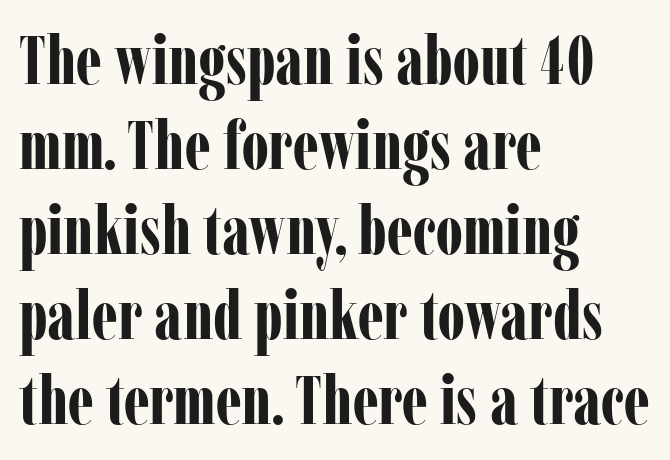
Q: Is the text bold? A: Yes.
Q: Is the text italic (slanted)? A: No, it is upright.
Q: Is the typeface a serif or a sans-serif typeface? A: Serif.
Q: Is the text underlined? A: No.
Q: How is the paragraph aligned? A: Left-aligned.
Q: Is the spacing between letters normal or unusually wide? A: Normal.
Q: Is the spacing between lines tight, normal or loose? A: Normal.
Q: Width (condensed, normal, or wide)? A: Condensed.
Q: Stroke contrast? A: Low.
Q: x-height? A: Medium.
Q: Monospaced? A: No.
